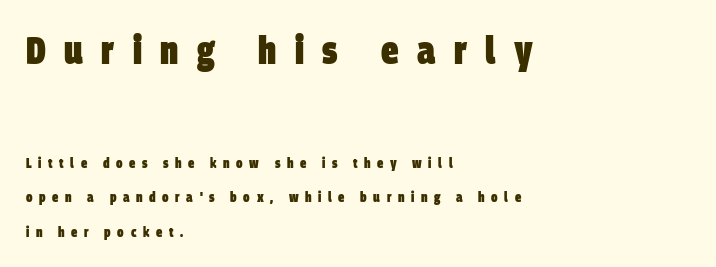
Type style note: lacks serifs. Lines of text with bare space underneath. The strokes are fattened all the way to bold. These lines stand farther apart than default settings would place them. This sample is left-justified, so line endings fall wherever the words run out.
